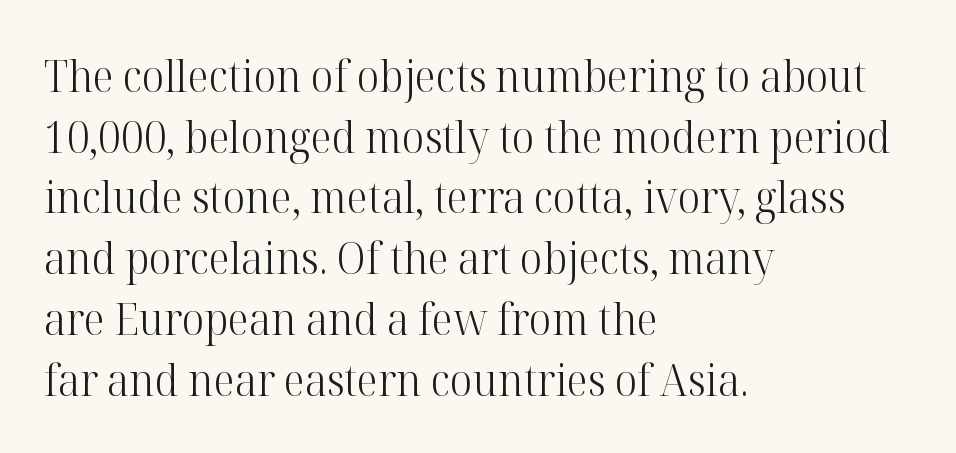
The image shows 44 px light serif type, upright; set left-aligned, normal line spacing (1.38x), normal letter spacing, not underlined; high stroke contrast and a medium x-height.
